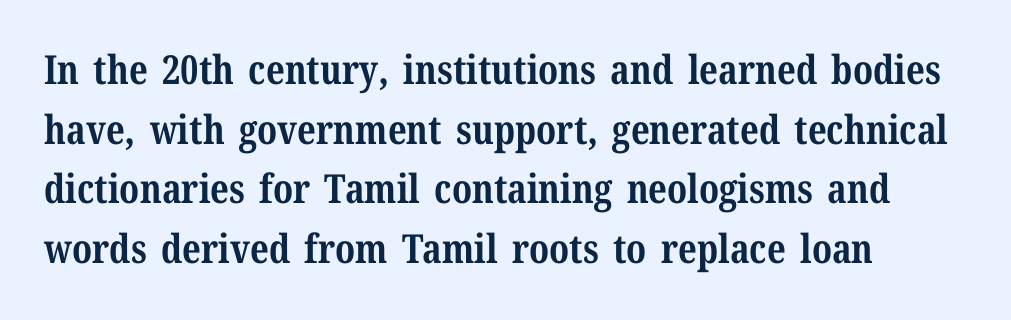
Does the type have serifs? Yes, each stem ends in a small foot. In terms of posture, this sample is upright. Set as a true bold cut, around the 700 mark. Descenders are the only things crossing below the line. This sample has the flowing, uneven cadence of proportional lettering.
